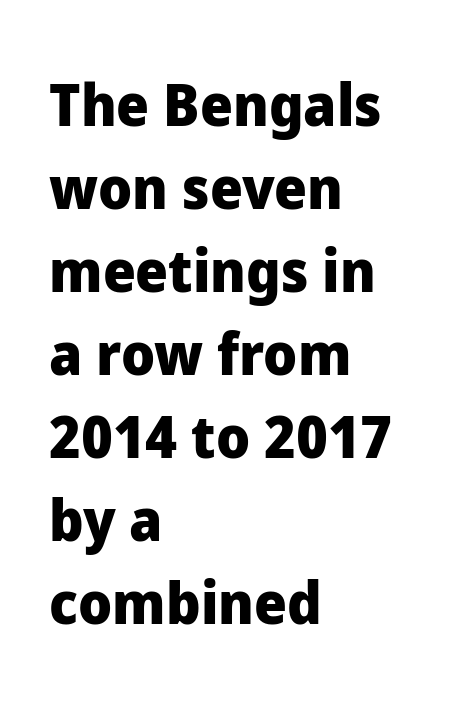
The face used here is a sans, in the tradition of grotesques and geometrics. This sample has the flowing, uneven cadence of proportional lettering. Set as a true bold cut, around the 700 mark. Layout note: lines flush left. The font's upright variant was chosen for this text. Does extra space separate the letters? No, they use regular spacing.
